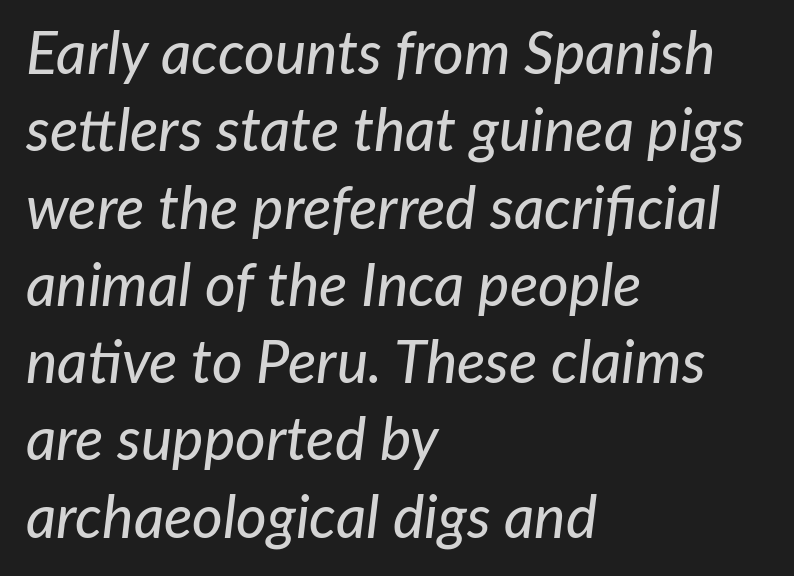
{"italic": "yes", "lean": "right", "slant_degrees": 7, "width": "normal", "stroke_contrast": "low", "x_height": "medium", "monospaced": "no", "underline": "no", "align": "left", "line_spacing": "normal", "line_spacing_ratio": 1.31, "letter_spacing": "normal", "letter_spacing_em": 0.0, "glyph_px": 59}
